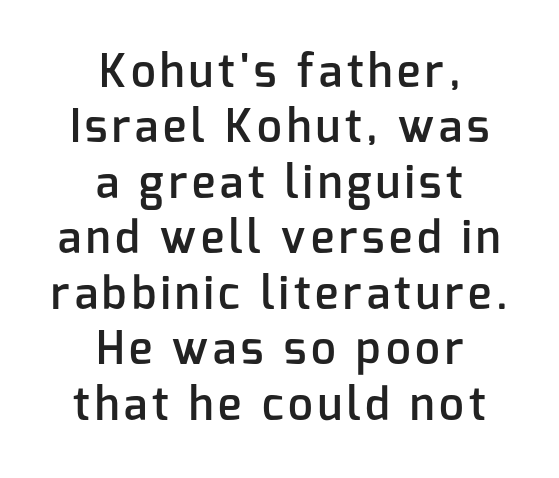
You could not count columns in this text — the font is proportionally spaced. Vertically, the passage feels balanced, rows spaced as you'd expect. The paragraph shown floats in the horizontal middle. Underline: absent. This sample uses a sans-serif face. These lines carry some extra weight — a demibold, not a full bold.
